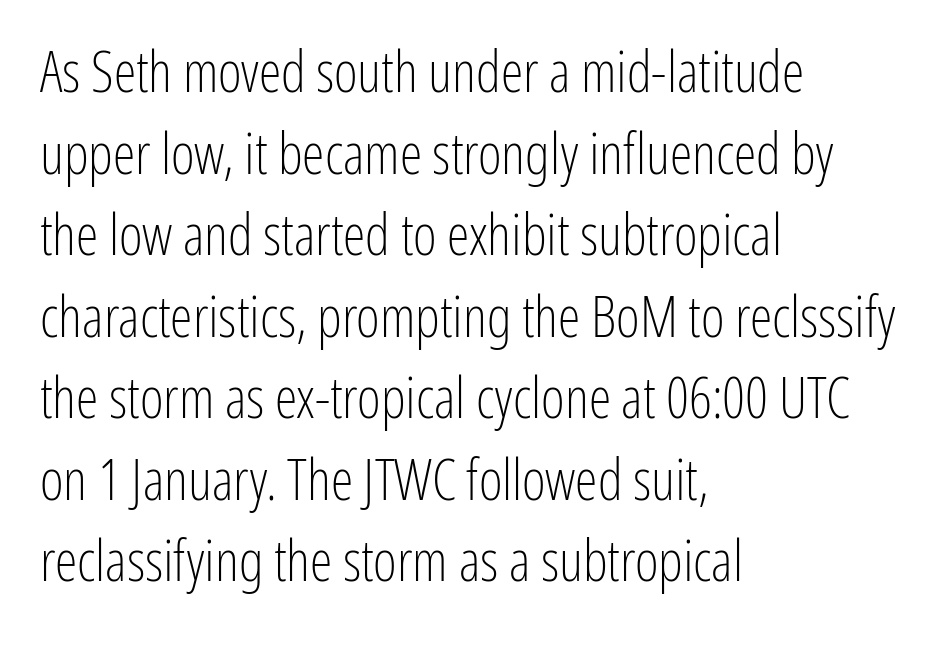
The passage shown is not bold in any degree. Looks like regular typesetting: each glyph gets only the width it needs. I'd call this a sans setting — the letters go barefoot. This sample is left-justified, so line endings fall wherever the words run out. Does extra space separate the letters? No, they use regular spacing.
